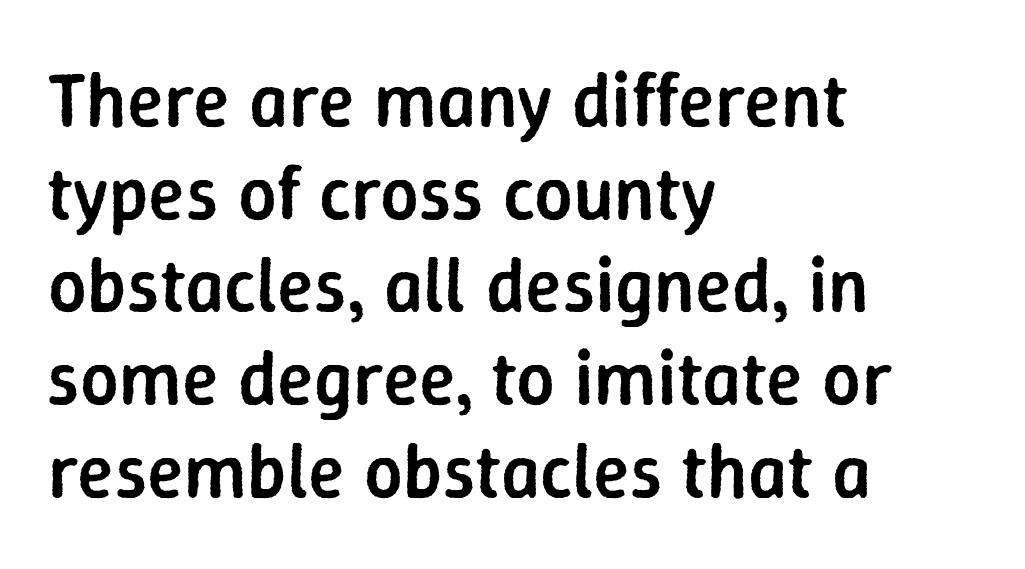
{"serif": "no", "italic": "no", "bold": "semi", "weight": "semibold", "width": "normal", "stroke_contrast": "low", "x_height": "medium", "monospaced": "no", "underline": "no", "align": "left", "line_spacing_ratio": 1.22, "letter_spacing": "normal", "letter_spacing_em": 0.0, "glyph_px": 76}
